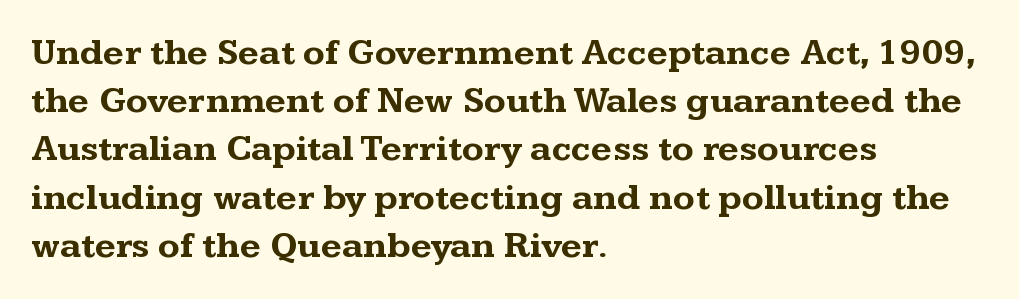
{"serif": "yes", "italic": "no", "bold": "yes", "weight": "bold", "width": "wide", "stroke_contrast": "medium", "x_height": "medium", "monospaced": "no", "underline": "no", "align": "left", "line_spacing": "normal", "line_spacing_ratio": 1.34, "letter_spacing": "normal", "letter_spacing_em": 0.0, "glyph_px": 36}
